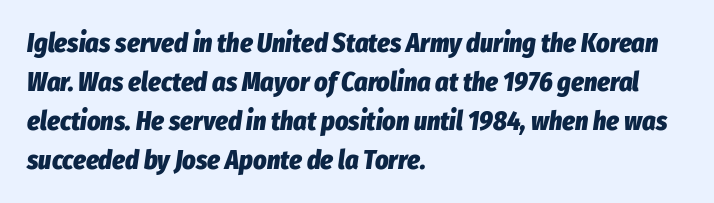
Q: Is the text bold? A: Yes.
Q: Is the text italic (slanted)? A: Yes, it leans right by about 8 degrees.
Q: Is the text underlined? A: No.
Q: How is the paragraph aligned? A: Left-aligned.
Q: Is the spacing between letters normal or unusually wide? A: Normal.
Q: Is the spacing between lines tight, normal or loose? A: Normal.
